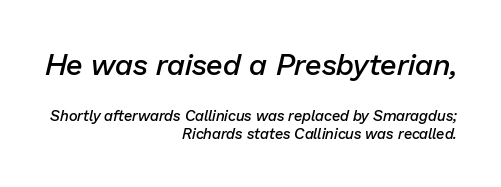
{"italic": "yes", "lean": "right", "slant_degrees": 13, "bold": "semi", "weight": "semibold", "width": "normal", "stroke_contrast": "low", "x_height": "medium", "monospaced": "no", "underline": "no", "align": "right", "line_spacing_ratio": 1.22, "letter_spacing": "normal", "letter_spacing_em": 0.0, "larger_block": "first", "size_ratio": 2.0, "glyph_px": 30}
